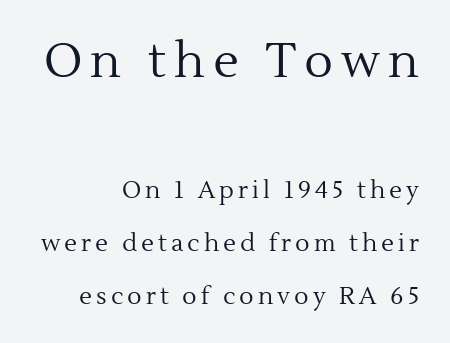
This rendering employs a face with finishing strokes, i.e., a serif. Vertical strokes here are truly vertical. Which chunk is bigger? The first one — the top block dwarfs the bottom. Right-aligned paragraph, ragged on the left. Proportional: the letters do not fall into vertical columns.
